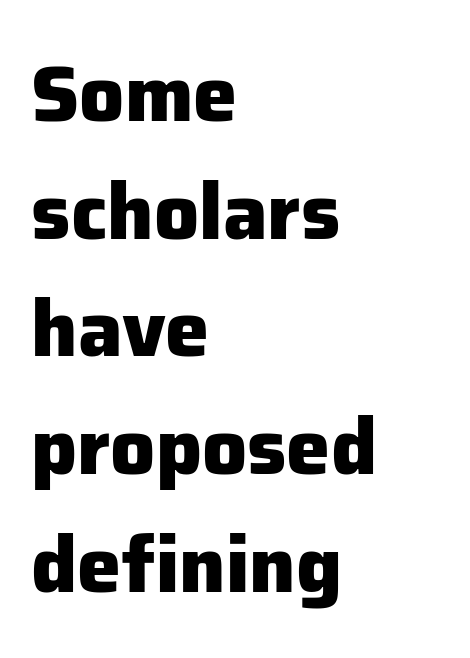
The image shows 79 px heavy sans-serif type, upright; set left-aligned, normal line spacing (1.49x), normal letter spacing, not underlined; low stroke contrast and a medium x-height.
